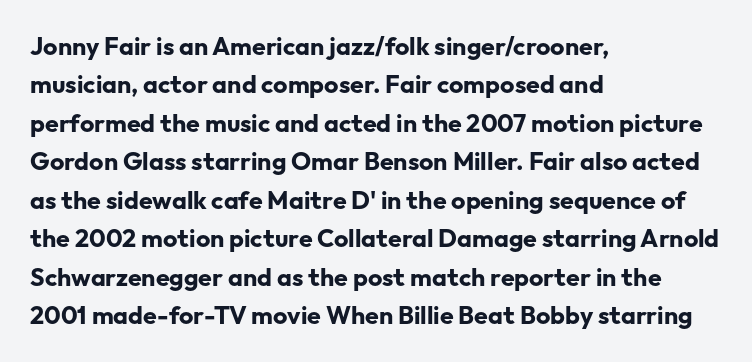
{"italic": "no", "bold": "yes", "underline": "no", "align": "left", "line_spacing": "normal", "line_spacing_ratio": 1.54, "letter_spacing": "normal", "letter_spacing_em": 0.0, "glyph_px": 25}
